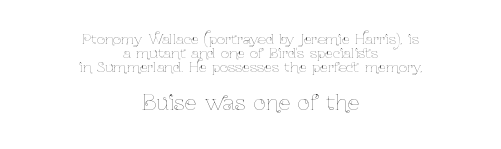
The image shows 21 px text type, upright; set centered, tight line spacing (1.0x), normal letter spacing, not underlined; the second (bottom) block is 1.5x larger.
